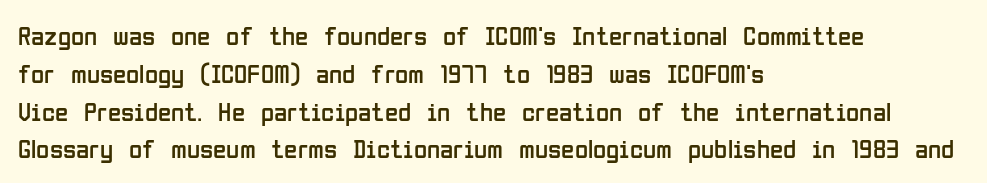
The image shows 27 px text type, upright; set left-aligned, normal line spacing (1.4x), normal letter spacing, not underlined.
